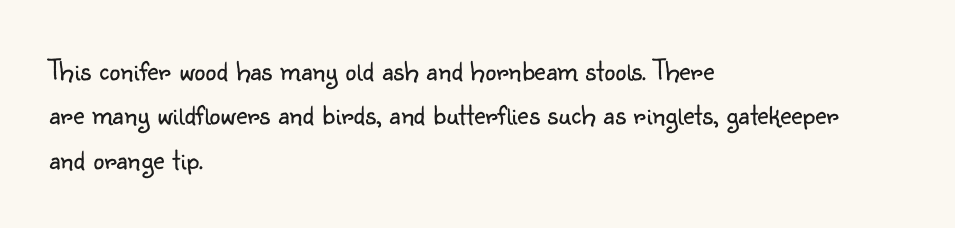
{"serif": "no", "italic": "no", "bold": "no", "weight": "light", "width": "normal", "stroke_contrast": "low", "x_height": "small", "monospaced": "no", "underline": "no", "align": "left", "line_spacing": "normal", "line_spacing_ratio": 1.43, "letter_spacing": "normal", "letter_spacing_em": 0.0, "glyph_px": 31}
